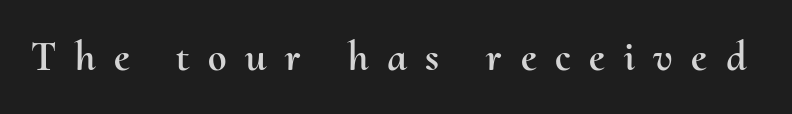
The gaps between neighbouring characters are conspicuously large. This is roman type, the default non-slanted kind. This sample has the flowing, uneven cadence of proportional lettering. Clear beneath every line of the passage.
